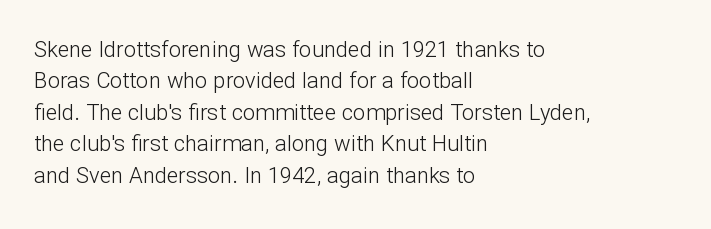
Q: Is the text bold? A: No.
Q: Is the text italic (slanted)? A: No, it is upright.
Q: Is the text underlined? A: No.
Q: How is the paragraph aligned? A: Left-aligned.
Q: Is the spacing between letters normal or unusually wide? A: Normal.
Q: Is the spacing between lines tight, normal or loose? A: Normal.
